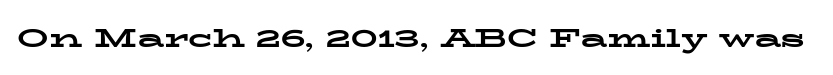
{"italic": "no", "bold": "yes", "underline": "no", "letter_spacing": "normal", "letter_spacing_em": 0.0, "glyph_px": 26}
